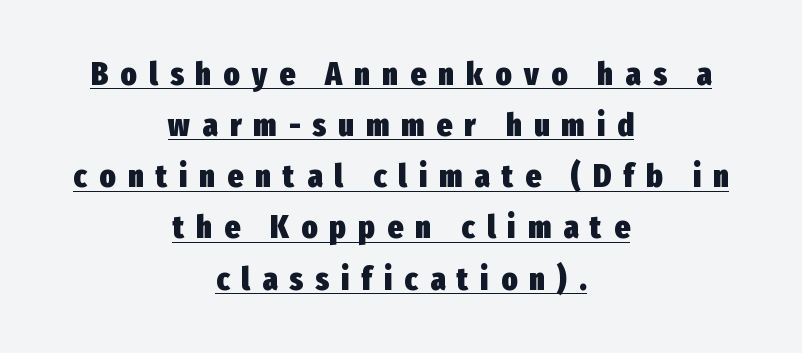
The image shows 33 px heavy, condensed sans-serif type, upright; set centered, normal line spacing (1.55x), unusually wide letter spacing (+0.37 em), underlined; low stroke contrast and a medium x-height.
